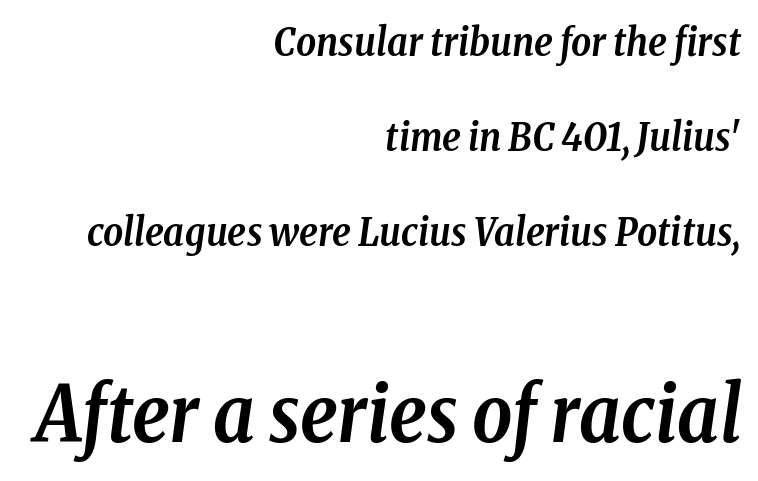
{"serif": "yes", "italic": "yes", "lean": "right", "slant_degrees": 8, "bold": "yes", "weight": "semibold", "width": "condensed", "stroke_contrast": "low", "x_height": "medium", "monospaced": "no", "underline": "no", "align": "right", "line_spacing": "loose", "line_spacing_ratio": 2.44, "letter_spacing": "normal", "letter_spacing_em": 0.0, "larger_block": "second", "size_ratio": 2.0, "glyph_px": 78}
